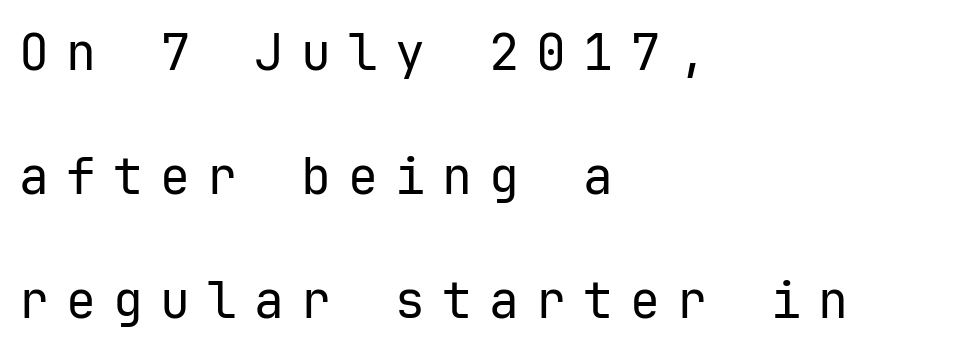
{"serif": "no", "italic": "no", "bold": "no", "weight": "regular", "width": "normal", "stroke_contrast": "low", "x_height": "medium", "monospaced": "yes", "underline": "no", "align": "left", "line_spacing": "loose", "line_spacing_ratio": 2.48, "letter_spacing": "wide", "letter_spacing_em": 0.34, "glyph_px": 50}
